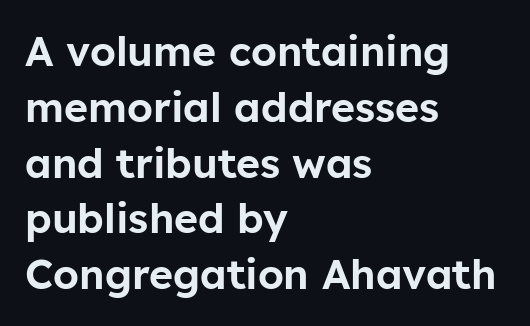
{"serif": "no", "italic": "no", "width": "normal", "stroke_contrast": "low", "x_height": "medium", "monospaced": "no", "underline": "no", "align": "left", "line_spacing": "normal", "line_spacing_ratio": 1.36, "letter_spacing": "normal", "letter_spacing_em": 0.0, "glyph_px": 41}
